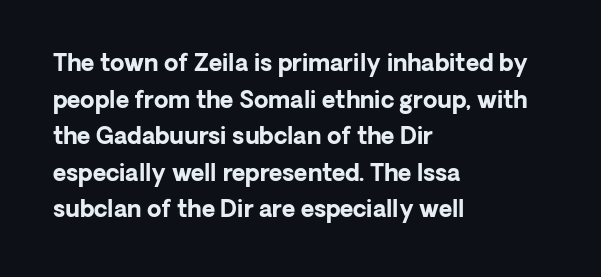
{"italic": "no", "bold": "yes", "underline": "no", "align": "left", "line_spacing": "normal", "line_spacing_ratio": 1.59, "letter_spacing": "normal", "letter_spacing_em": 0.0, "glyph_px": 23}
